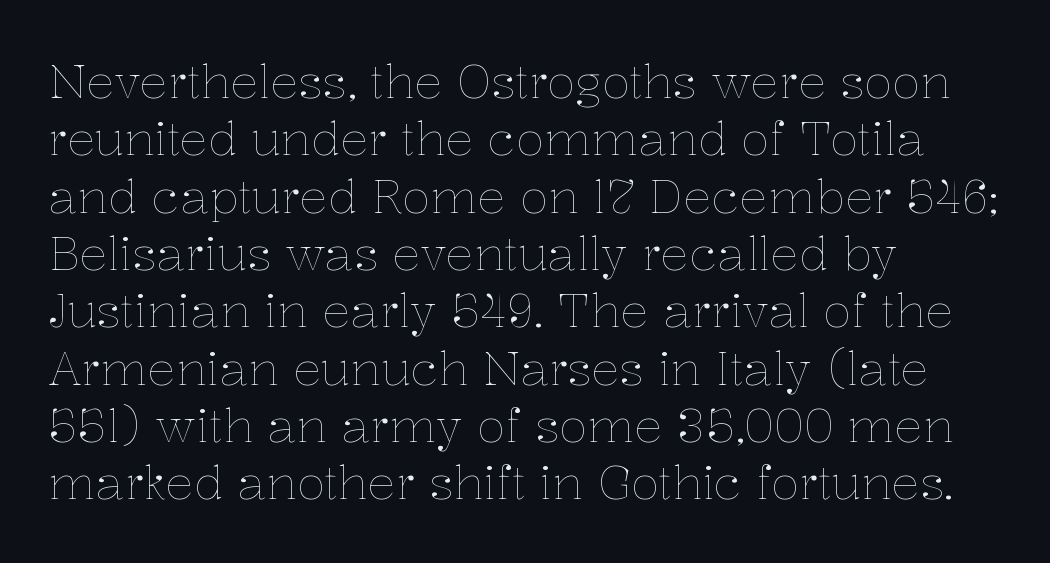
The image shows 47 px thin type, upright; set left-aligned, line spacing 1.22x, normal letter spacing, not underlined; low stroke contrast and a medium x-height.
